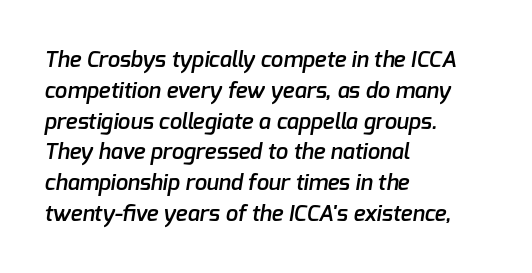
{"bold": "semi", "underline": "no", "align": "left", "line_spacing": "normal", "line_spacing_ratio": 1.4, "letter_spacing": "normal", "letter_spacing_em": 0.0, "glyph_px": 22}
